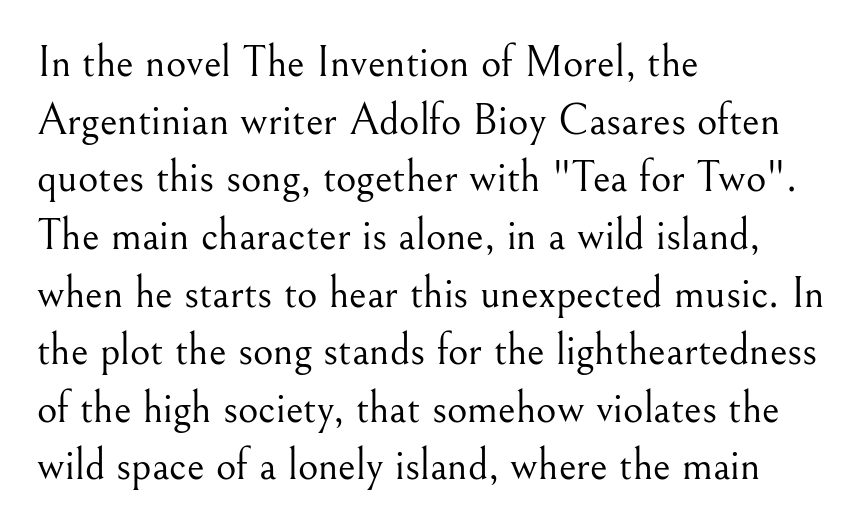
Glyph-to-glyph distance matches everyday printed text. Looks like regular typesetting: each glyph gets only the width it needs. Look at the bottom of the vertical strokes: they flare into serifs here. The string is rendered with underlining switched off. Ascenders rise straight up at ninety degrees.
